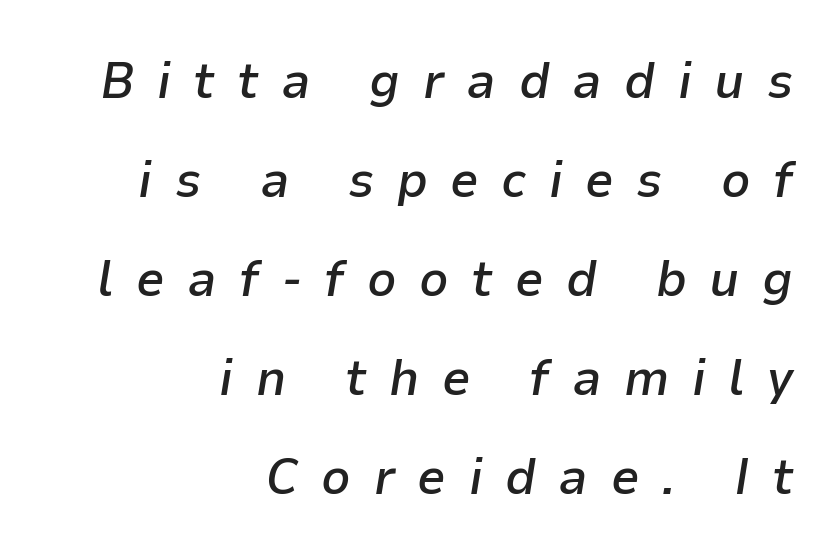
{"italic": "yes", "lean": "right", "slant_degrees": 9, "bold": "semi", "weight": "semibold", "width": "normal", "stroke_contrast": "low", "x_height": "medium", "monospaced": "no", "underline": "no", "align": "right", "line_spacing": "loose", "line_spacing_ratio": 1.94, "letter_spacing": "wide", "letter_spacing_em": 0.44, "glyph_px": 51}
